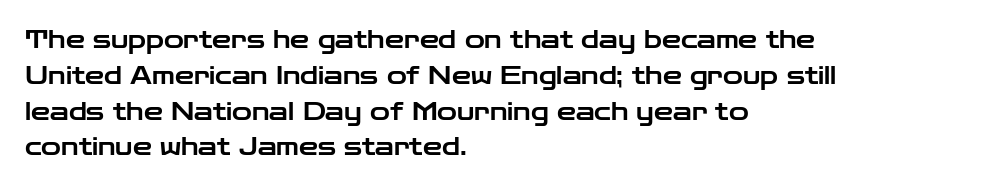
{"italic": "no", "underline": "no", "align": "left", "line_spacing": "normal", "line_spacing_ratio": 1.49, "letter_spacing": "normal", "letter_spacing_em": 0.0, "glyph_px": 24}
